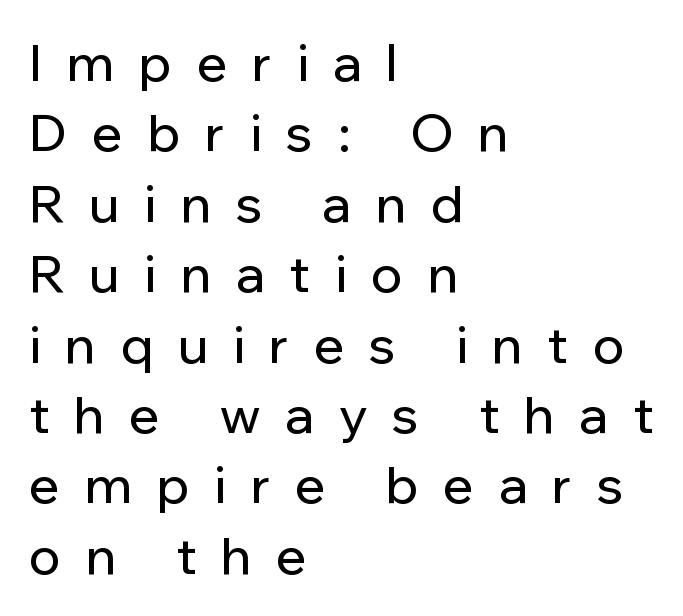
Serif or sans? Sans — the stroke terminals are bare. How would I describe the line gaps? Plain and ordinary. Plain, unruled lines of type. The passage shown has open, widely tracked lettering throughout.
